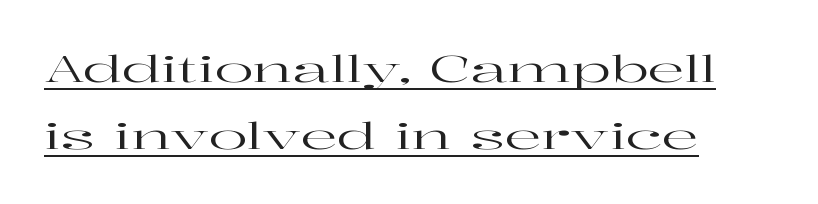
The image shows 36 px wide serif type, upright; set left-aligned, line spacing 1.86x, normal letter spacing, underlined; high stroke contrast and a medium x-height.
